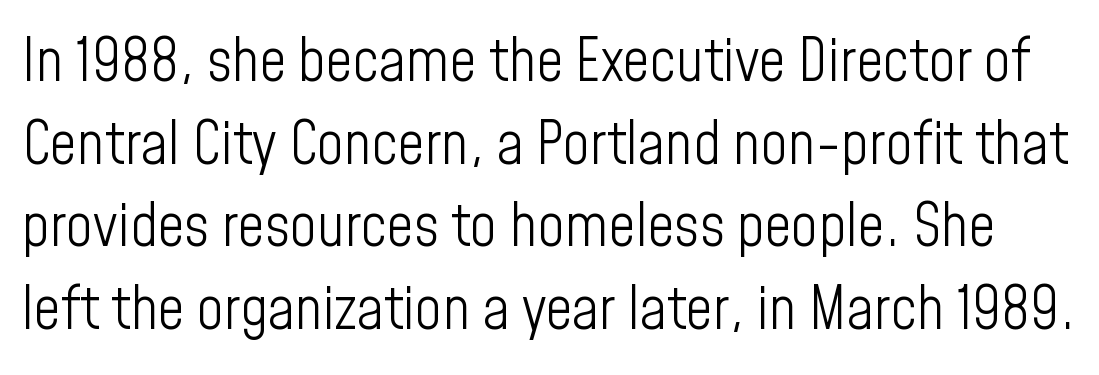
{"serif": "no", "italic": "no", "bold": "no", "weight": "light", "width": "condensed", "stroke_contrast": "low", "x_height": "medium", "monospaced": "no", "underline": "no", "line_spacing": "normal", "line_spacing_ratio": 1.4, "letter_spacing": "normal", "letter_spacing_em": 0.0, "glyph_px": 59}
